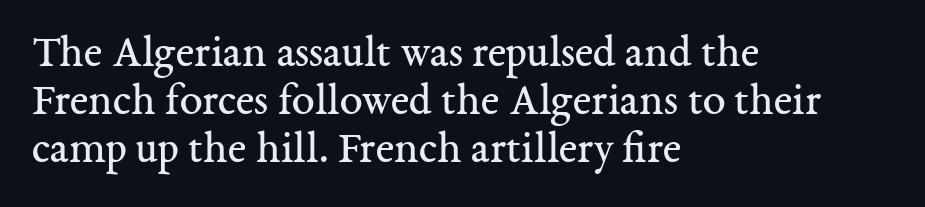
The image shows 46 px regular-weight serif type, upright; set left-aligned, tight line spacing (1.04x), normal letter spacing, not underlined; medium stroke contrast and a medium x-height.
